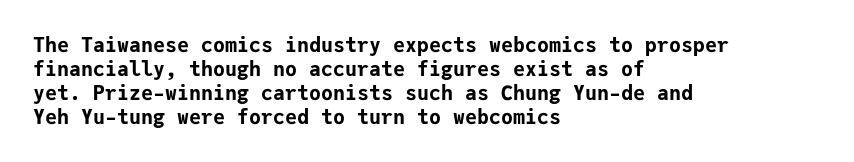
Q: Is the text bold? A: Yes.
Q: Is the text italic (slanted)? A: No, it is upright.
Q: Is the text underlined? A: No.
Q: How is the paragraph aligned? A: Left-aligned.
Q: Is the spacing between letters normal or unusually wide? A: Normal.
